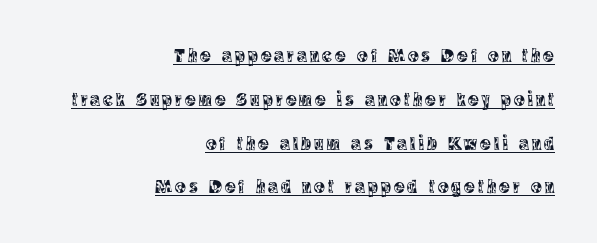
{"italic": "no", "underline": "yes", "align": "right", "line_spacing": "loose", "line_spacing_ratio": 2.19, "glyph_px": 20}
